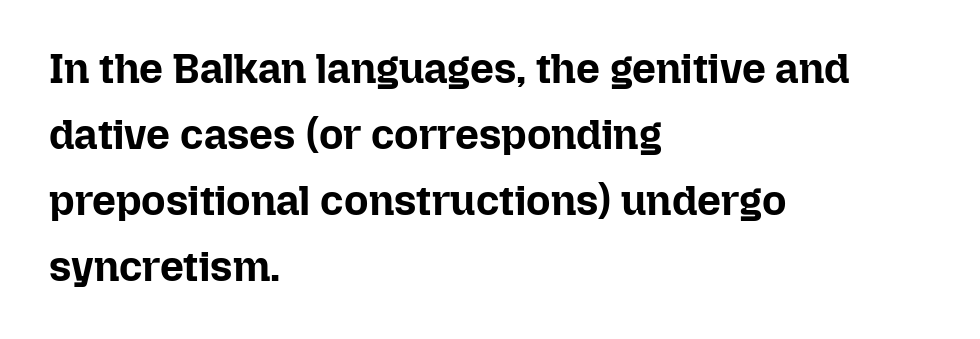
The image shows 42 px bold type, upright; set left-aligned, normal line spacing (1.57x), normal letter spacing, not underlined; low stroke contrast and a medium x-height.
